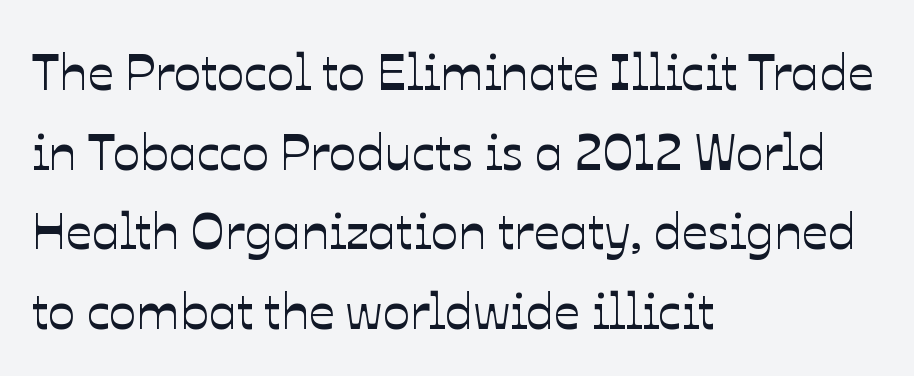
Check the space under the baseline: it is left empty. Evenly set lines give the paragraph a standard silhouette. The rag falls on the right side of this text block. These lines were composed using upright roman letters. Tracking here is standard; glyphs follow each other at the usual distance. Each letter keeps its own natural width here, so spacing adapts to shape.
